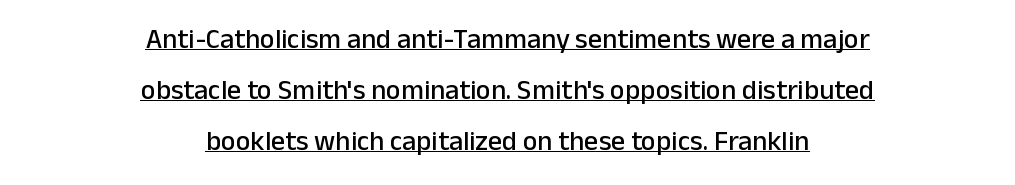
The letters stand upright; this is a roman face. The letters advance in unequal steps, a hallmark of proportional type. The letterforms sit shoulder to shoulder at normal distance. Where is the straight margin? There isn't one; the lines are centered. Somebody hit Ctrl+U on this one — the words are underlined. The text was rendered using a sans face with plain stroke endings.
